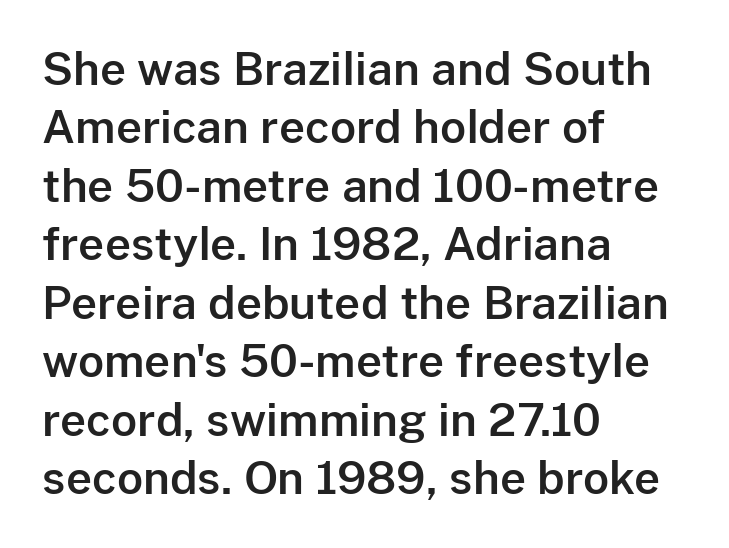
The image shows 45 px sans-serif type, upright; set left-aligned, normal line spacing (1.3x), normal letter spacing, not underlined; low stroke contrast and a medium x-height.
